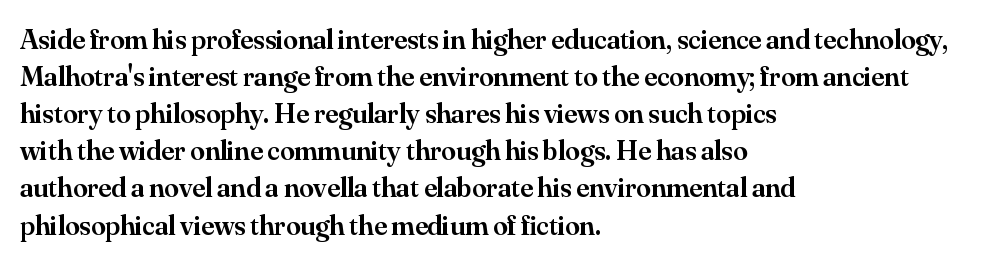
{"serif": "yes", "italic": "no", "bold": "semi", "weight": "semibold", "width": "normal", "stroke_contrast": "medium", "x_height": "small", "monospaced": "no", "underline": "no", "align": "left", "line_spacing": "normal", "line_spacing_ratio": 1.28, "letter_spacing": "normal", "letter_spacing_em": 0.0, "glyph_px": 29}
